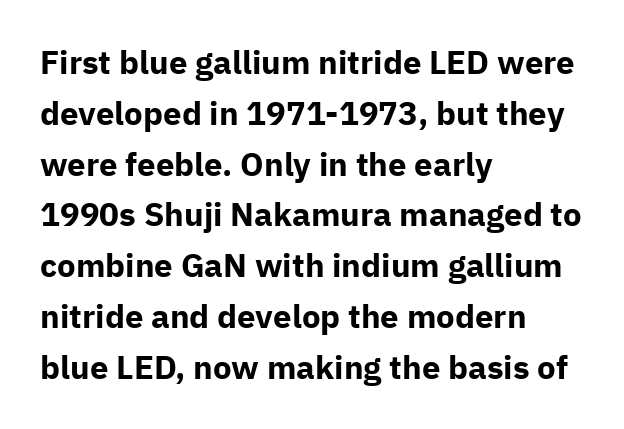
How are the letters spaced? Ordinarily, with no added tracking. The space directly below the letters is spotless. Reading down the block, your eye returns to a fixed left position each line. Chunky letters — that's bold for sure.
